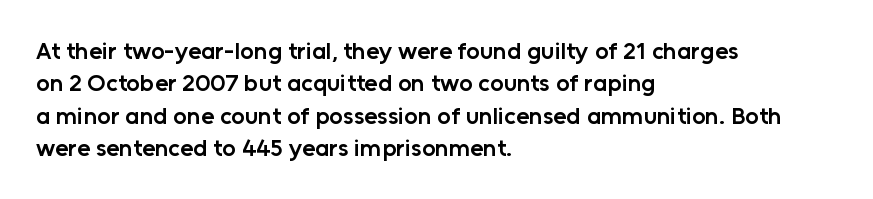
The image shows 24 px text type, upright; set left-aligned, normal line spacing (1.35x), normal letter spacing, not underlined.
